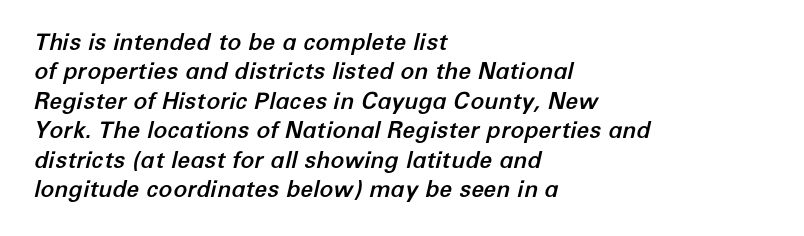
Q: Is the text italic (slanted)? A: Yes, it leans right by about 12 degrees.
Q: Is the text underlined? A: No.
Q: How is the paragraph aligned? A: Left-aligned.
Q: Is the spacing between letters normal or unusually wide? A: Normal.
Q: Is the spacing between lines tight, normal or loose? A: Normal.
